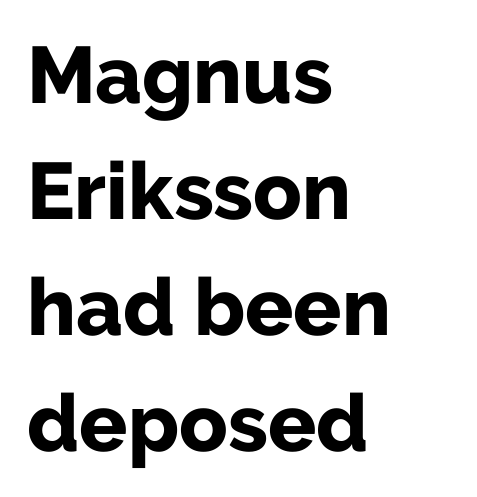
Q: Is the text bold? A: Yes.
Q: Is the text italic (slanted)? A: No, it is upright.
Q: Is the typeface a serif or a sans-serif typeface? A: Sans-serif.
Q: Is the text underlined? A: No.
Q: How is the paragraph aligned? A: Left-aligned.
Q: Is the spacing between letters normal or unusually wide? A: Normal.
Q: Is the spacing between lines tight, normal or loose? A: Normal.
Q: Width (condensed, normal, or wide)? A: Normal.
Q: Stroke contrast? A: Low.
Q: x-height? A: Medium.
Q: Monospaced? A: No.
